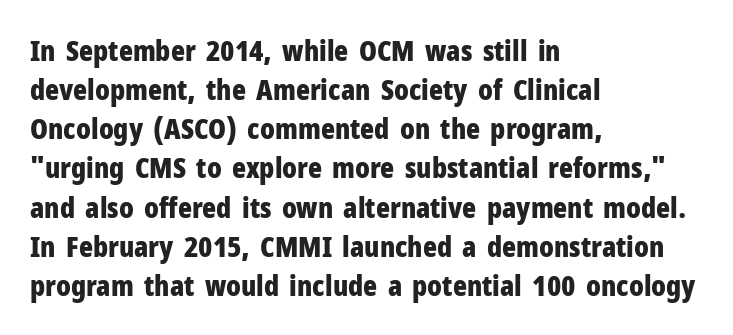
Q: Is the text bold? A: Yes.
Q: Is the text italic (slanted)? A: No, it is upright.
Q: Is the typeface a serif or a sans-serif typeface? A: Sans-serif.
Q: Is the text underlined? A: No.
Q: How is the paragraph aligned? A: Left-aligned.
Q: Is the spacing between letters normal or unusually wide? A: Normal.
Q: Is the spacing between lines tight, normal or loose? A: Normal.
Q: Width (condensed, normal, or wide)? A: Condensed.
Q: Stroke contrast? A: Low.
Q: x-height? A: Medium.
Q: Monospaced? A: No.
